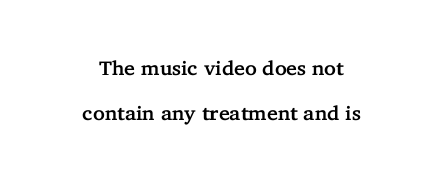
Q: Is the text italic (slanted)? A: No, it is upright.
Q: Is the text underlined? A: No.
Q: How is the paragraph aligned? A: Centered.
Q: Is the spacing between letters normal or unusually wide? A: Normal.
Q: Is the spacing between lines tight, normal or loose? A: Loose.
